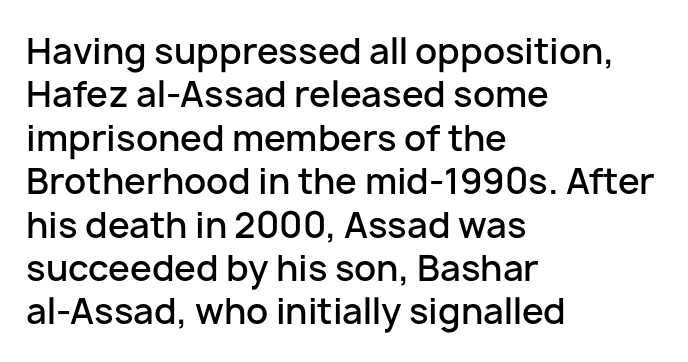
Characters follow at the spacing the type designer built in. Every letter is mildly thick-stroked: semibold rather than bold. Italic? Not at all — the glyphs are vertical. Nothing sits at the stroke ends, so this counts as sans-serif. Bare-footed words on every line. The lines in this sample share a left origin and differ only in where they stop.
